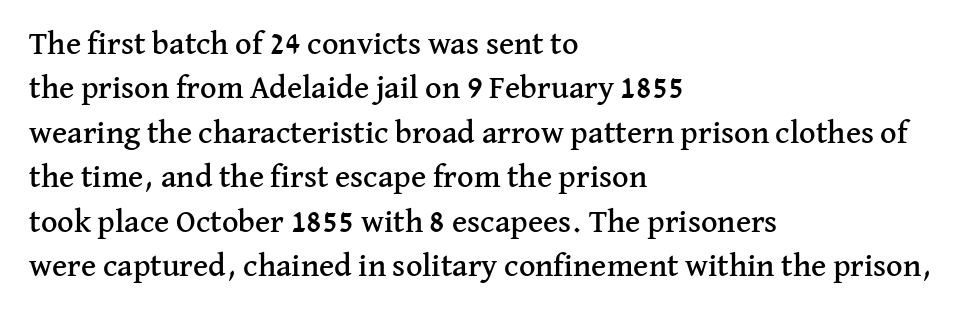
{"serif": "yes", "italic": "no", "width": "normal", "stroke_contrast": "medium", "x_height": "medium", "monospaced": "no", "underline": "no", "align": "left", "line_spacing": "normal", "line_spacing_ratio": 1.39, "letter_spacing": "normal", "letter_spacing_em": 0.0, "glyph_px": 32}
